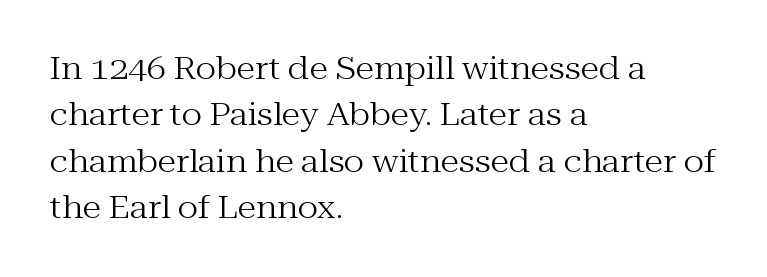
{"serif": "yes", "italic": "no", "bold": "no", "weight": "regular", "width": "normal", "stroke_contrast": "medium", "x_height": "medium", "monospaced": "no", "underline": "no", "align": "left", "line_spacing": "normal", "line_spacing_ratio": 1.5, "letter_spacing": "normal", "letter_spacing_em": 0.0, "glyph_px": 31}
